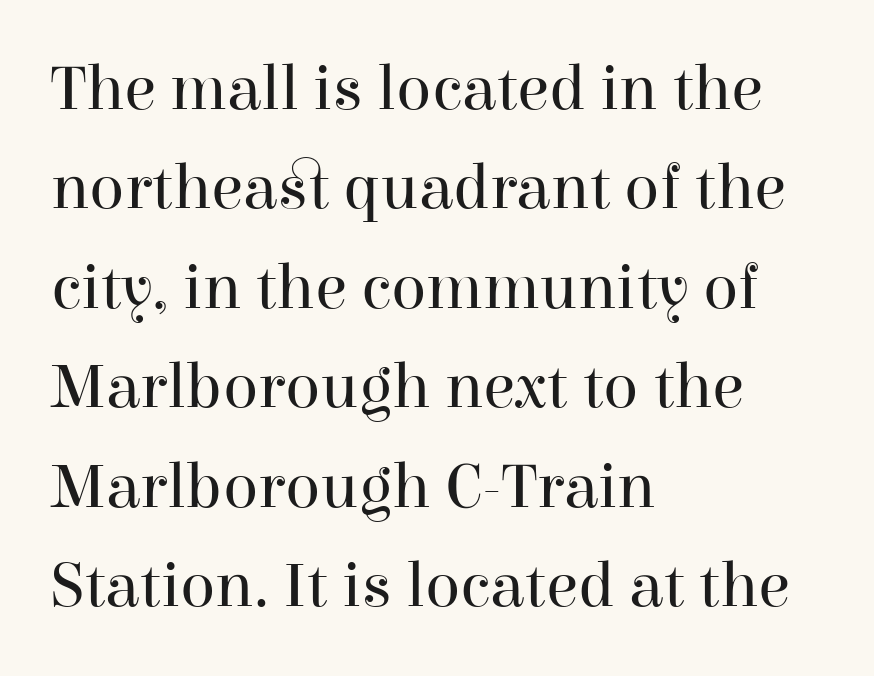
Q: Is the text bold? A: No.
Q: Is the text italic (slanted)? A: No, it is upright.
Q: Is the typeface a serif or a sans-serif typeface? A: Serif.
Q: Is the text underlined? A: No.
Q: How is the paragraph aligned? A: Left-aligned.
Q: Is the spacing between letters normal or unusually wide? A: Normal.
Q: Is the spacing between lines tight, normal or loose? A: Normal.
Q: Width (condensed, normal, or wide)? A: Normal.
Q: Stroke contrast? A: High.
Q: x-height? A: Medium.
Q: Monospaced? A: No.
